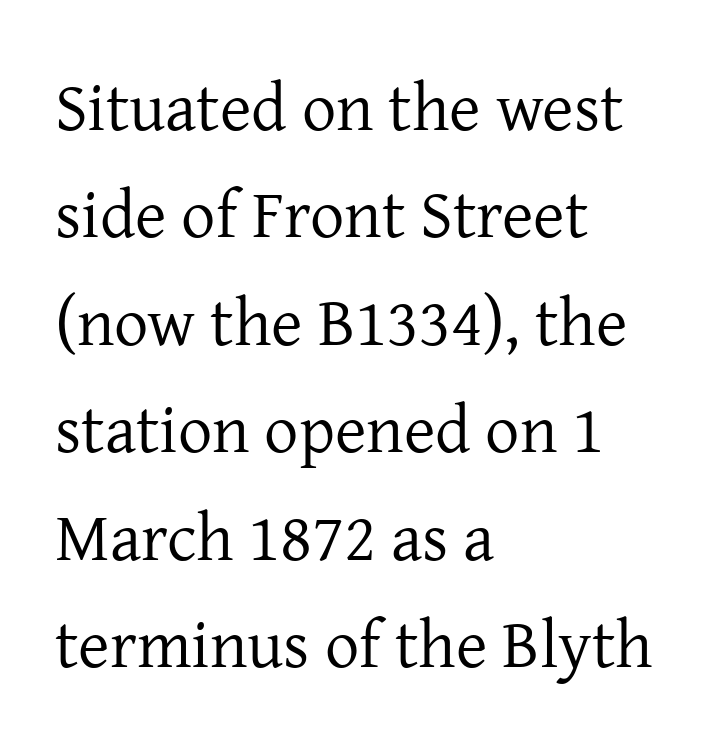
Here the designer chose a conventional face with non-uniform glyph widths. These lines were composed using upright roman letters. Descenders are the only things crossing below the line. Between one letter and the next there's only the usual sliver of space. Compared with typical paragraphs, the rows here are spaced about the same. Stems here are at most as thick as an everyday book face.
